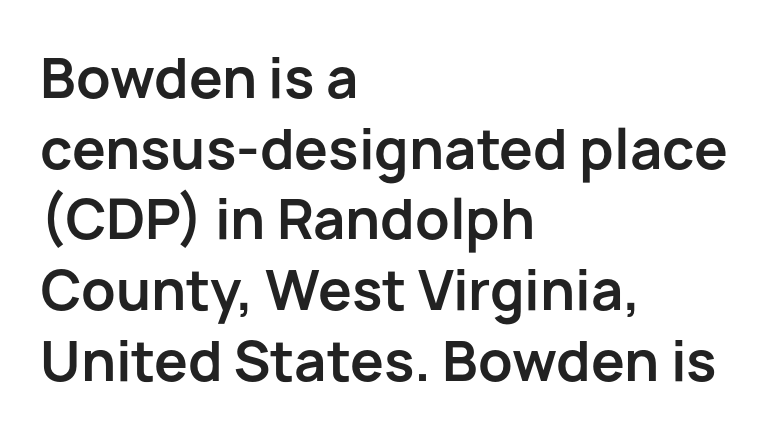
Tall strokes in this sample are plumb rather than angled. Line starts are locked; line ends wander. There is no visible air inserted between adjacent glyphs. Interline gaps are of average width in this sample. You can tell from the bare stems that sans-serif type was used.
